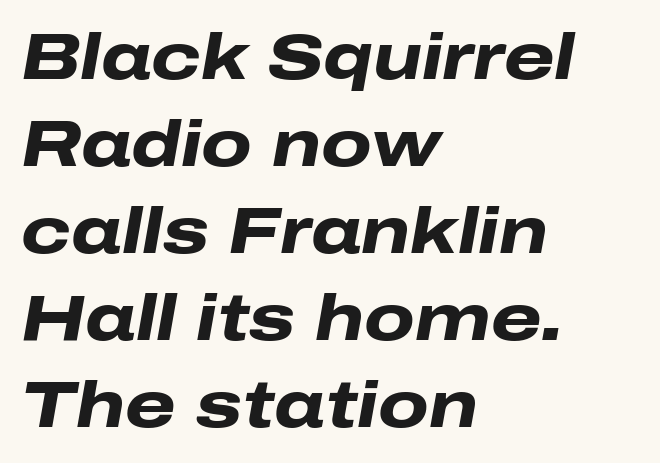
The image shows 65 px heavy, wide type, italic (leaning right); set left-aligned, normal line spacing (1.34x), normal letter spacing, not underlined; low stroke contrast and a medium x-height.
